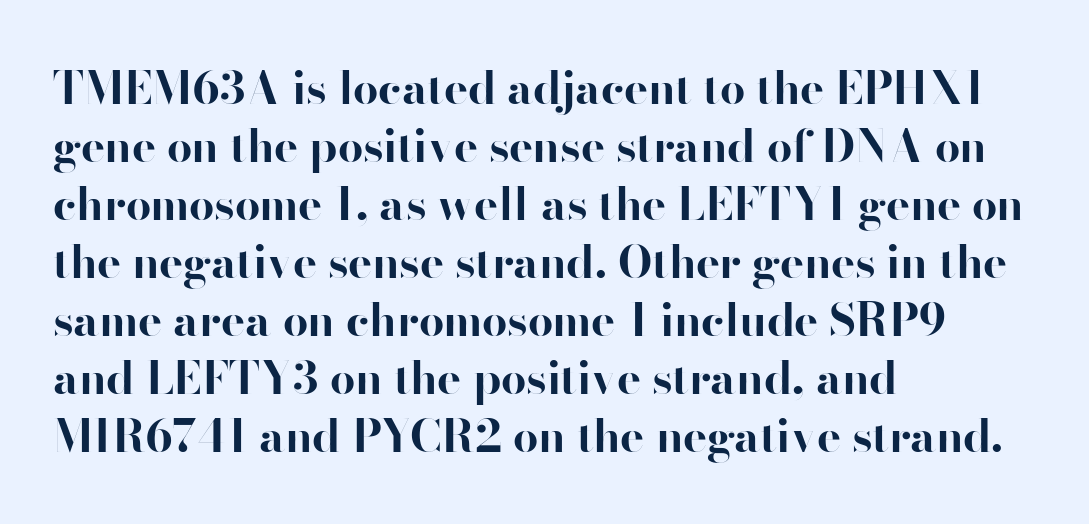
Q: Is the text bold? A: Yes.
Q: Is the text italic (slanted)? A: No, it is upright.
Q: Is the typeface a serif or a sans-serif typeface? A: Sans-serif.
Q: Is the text underlined? A: No.
Q: How is the paragraph aligned? A: Left-aligned.
Q: Is the spacing between letters normal or unusually wide? A: Normal.
Q: Is the spacing between lines tight, normal or loose? A: Normal.
Q: Width (condensed, normal, or wide)? A: Normal.
Q: Stroke contrast? A: High.
Q: x-height? A: Small.
Q: Monospaced? A: No.
